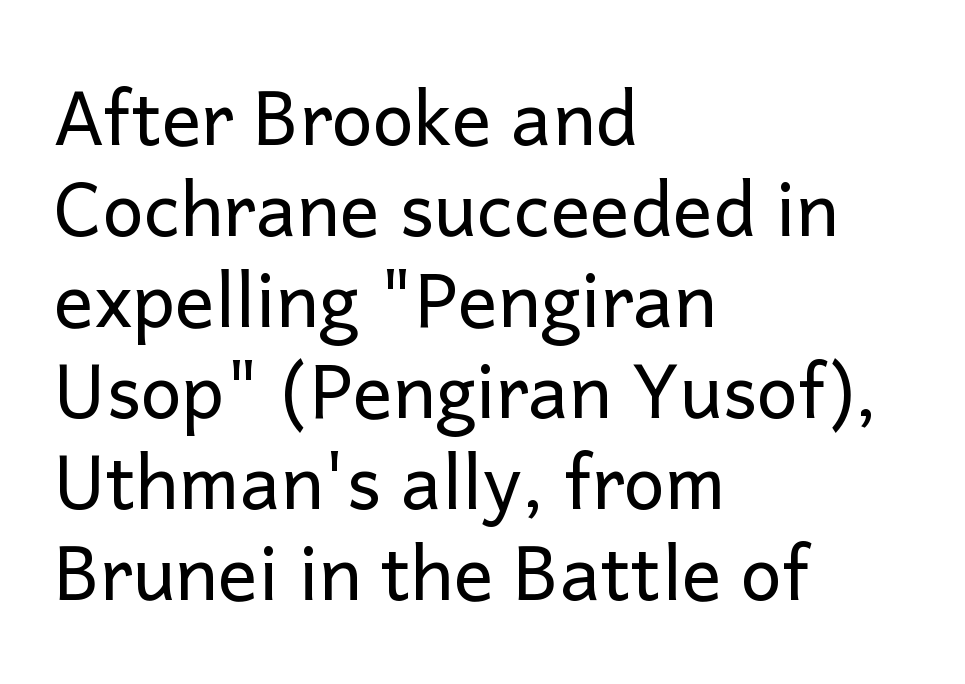
{"serif": "no", "italic": "no", "bold": "no", "weight": "regular", "width": "normal", "stroke_contrast": "low", "x_height": "medium", "monospaced": "no", "underline": "no", "align": "left", "line_spacing_ratio": 1.23, "letter_spacing": "normal", "letter_spacing_em": 0.0, "glyph_px": 74}
